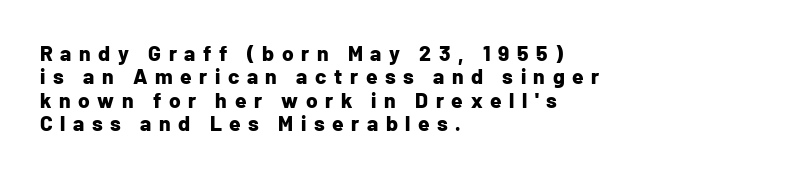
Q: Is the text bold? A: Yes.
Q: Is the text italic (slanted)? A: No, it is upright.
Q: Is the text underlined? A: No.
Q: How is the paragraph aligned? A: Left-aligned.
Q: Is the spacing between letters normal or unusually wide? A: Unusually wide.
Q: Is the spacing between lines tight, normal or loose? A: Tight.
